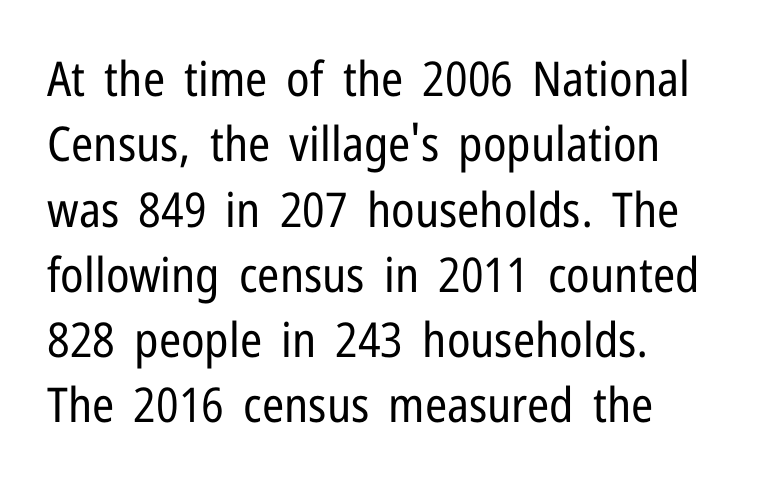
{"serif": "no", "italic": "no", "bold": "no", "weight": "regular", "width": "condensed", "stroke_contrast": "low", "x_height": "medium", "monospaced": "no", "underline": "no", "line_spacing": "normal", "line_spacing_ratio": 1.36, "letter_spacing": "normal", "letter_spacing_em": 0.0, "glyph_px": 48}
